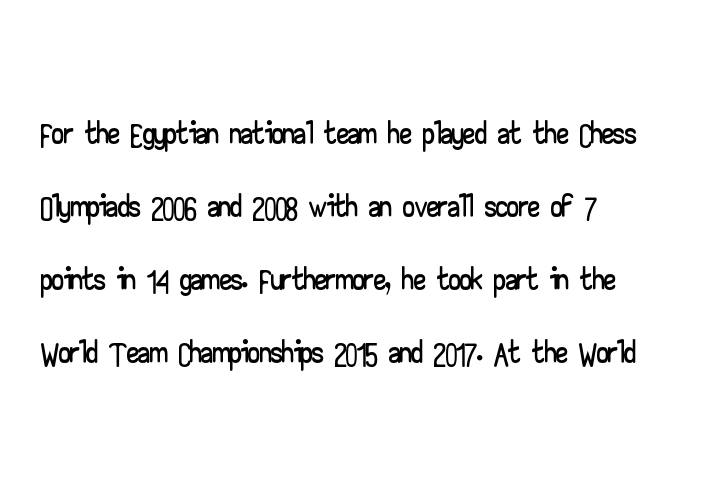
Spacing verdict: proportional, widths tailored to each character. Grotesque or geometric, the face here clearly has no serifs. Does the leading feel generous? No, just average. Lines of text with bare space underneath. The type sits square on the baseline with zero lean.
